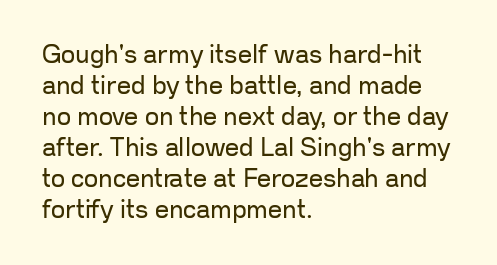
A light-to-regular cut is what we see here. Clear beneath every line of the passage. Vertical strokes here are truly vertical. The passage shown has conventional tracking throughout. Leftover space on each line is placed entirely after the last word.
